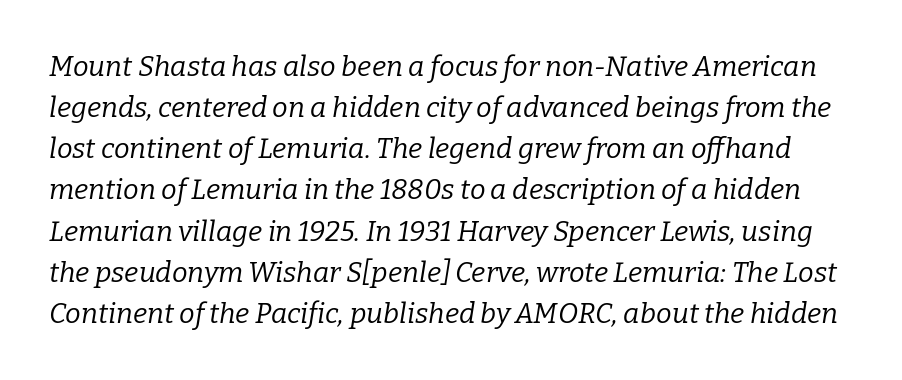
Summary of weight: not heavy and not bold. The passage shown has conventional tracking throughout. The letters carry serifs — small finishing strokes at the ends of their stems. It's the slanting kind of type.
